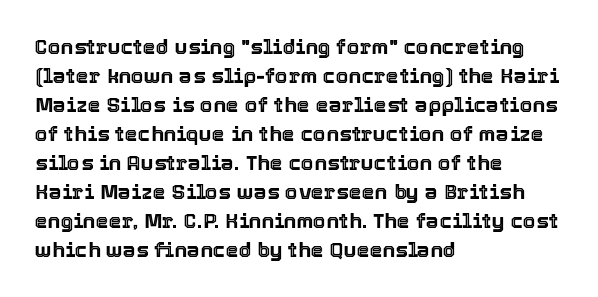
Does the leading feel generous? No, just average. Nobody touched the tracking dial on this one. This is the regular roman posture of the typeface. Visually the block forms a straight wall on the left and a jagged coastline on the right.
